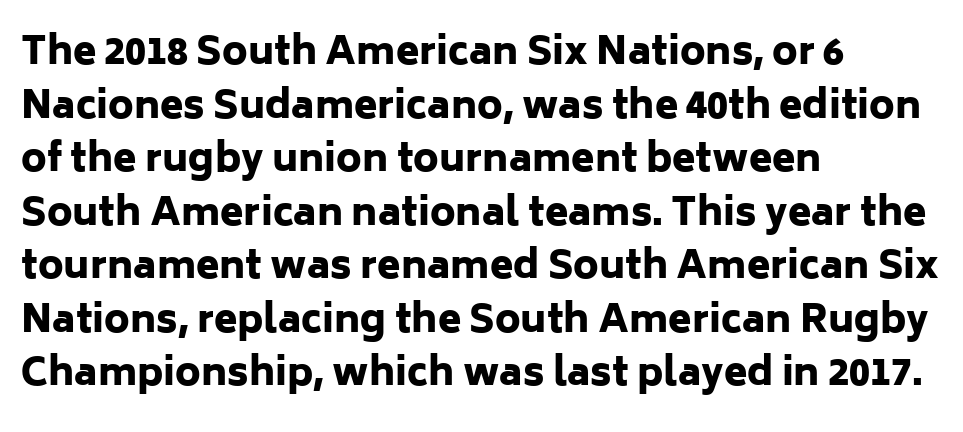
Are there feet on the stems? There aren't — it's a sans. What weight is shown? A full bold with thick strokes. Character widths vary here, with narrow letters taking less room than wide ones. Interline gaps are of average width in this sample. Is there any slant? The stems are plumb. Descender tails drop into unmarked territory.
